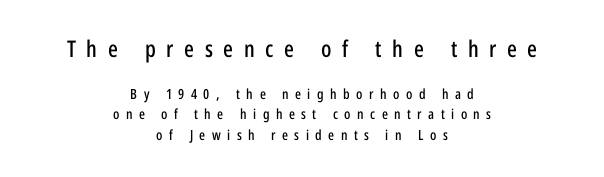
{"italic": "no", "underline": "no", "align": "center", "line_spacing": "normal", "line_spacing_ratio": 1.46, "letter_spacing": "wide", "letter_spacing_em": 0.46, "larger_block": "first", "size_ratio": 1.64, "glyph_px": 23}
